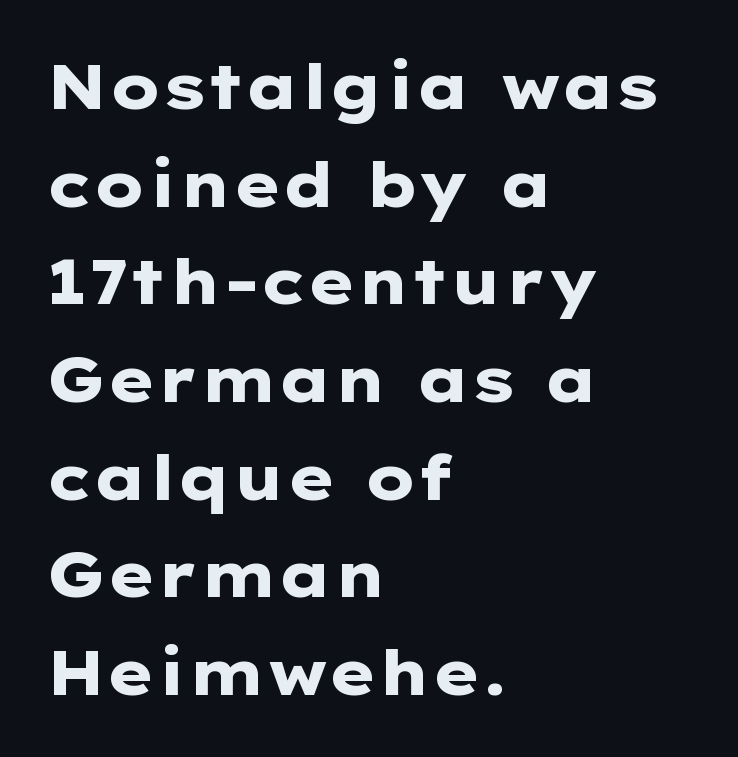
This is roman type, the default non-slanted kind. The text was rendered using a sans face with plain stroke endings. Note the varied advance widths — an 'i' is clearly narrower than an 'm'. Weight check: bold — yes, fully. The rag falls on the right side of this text block.
